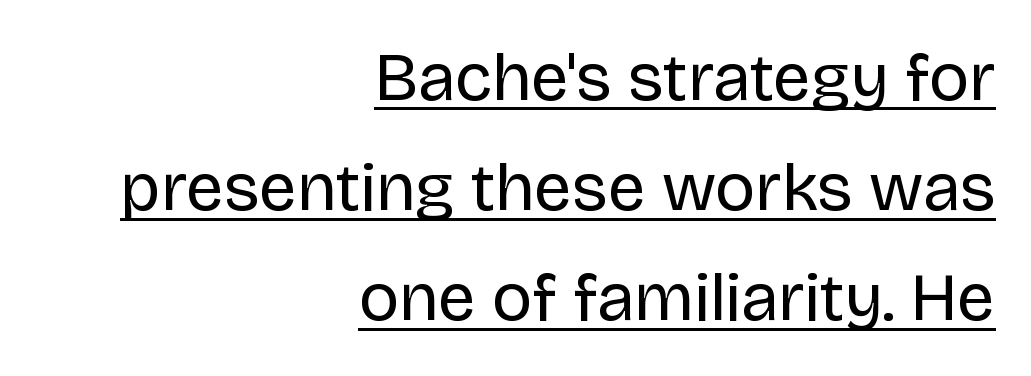
No feet cap the strokes, marking this as sans-serif type. The axis of the letterforms is exactly vertical. Each line ends at the same right margin while the left side varies. Whoever set this chose a conventional vertical rhythm. Do the characters align in a grid? No, the font is proportional.
